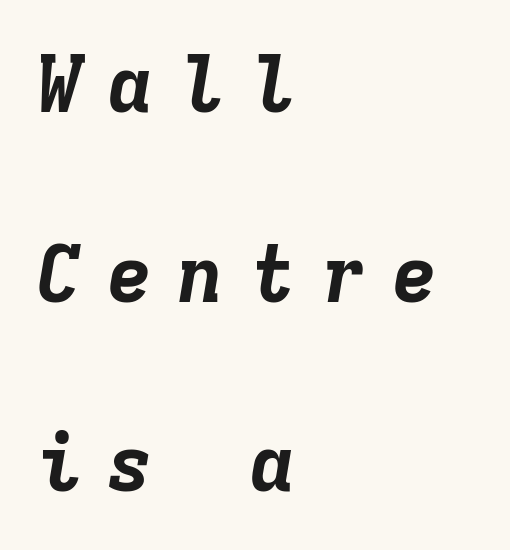
{"italic": "yes", "lean": "right", "slant_degrees": 9, "bold": "yes", "weight": "bold", "width": "normal", "stroke_contrast": "low", "x_height": "medium", "monospaced": "yes", "underline": "no", "align": "left", "line_spacing": "loose", "line_spacing_ratio": 2.4, "letter_spacing": "wide", "letter_spacing_em": 0.3, "glyph_px": 79}
